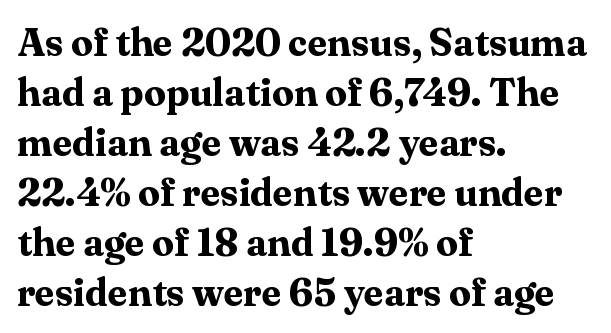
Q: Is the text bold? A: Yes.
Q: Is the text italic (slanted)? A: No, it is upright.
Q: Is the typeface a serif or a sans-serif typeface? A: Serif.
Q: Is the text underlined? A: No.
Q: How is the paragraph aligned? A: Left-aligned.
Q: Is the spacing between letters normal or unusually wide? A: Normal.
Q: Is the spacing between lines tight, normal or loose? A: Normal.
Q: Width (condensed, normal, or wide)? A: Normal.
Q: Stroke contrast? A: Medium.
Q: x-height? A: Medium.
Q: Monospaced? A: No.
